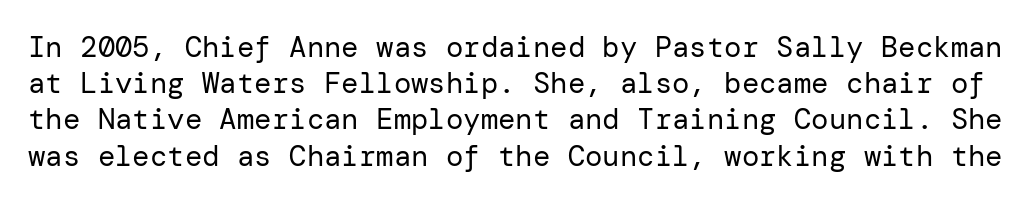
The leading is moderate, giving the passage an even texture. The type sits square on the baseline with zero lean. Counters stay open thanks to moderate or lighter strokes. Look at the tracking — it's just the regular setting, nothing added. Bare-footed words on every line.
